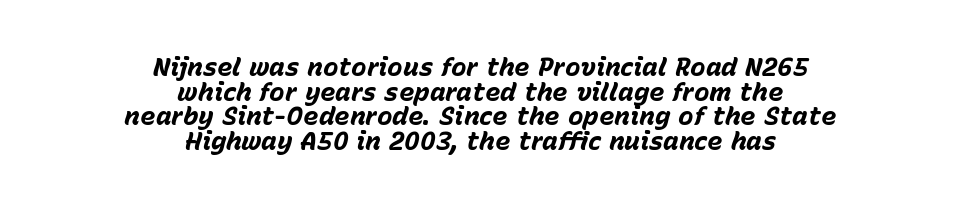
Reading down the column, the eye jumps only a short way to each next line. The typesetter chose a symmetrical, centered arrangement here. A full-strength bold gives these letters their thick strokes. Quick note: underline off. Letter spacing: default.
